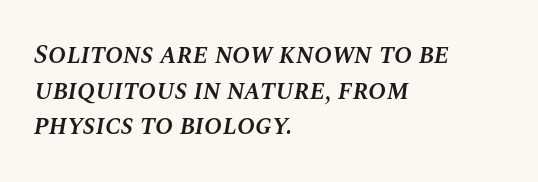
Q: Is the text bold? A: Semi-bold.
Q: Is the text italic (slanted)? A: Yes, it leans right by about 10 degrees.
Q: Is the text underlined? A: No.
Q: How is the paragraph aligned? A: Left-aligned.
Q: Is the spacing between letters normal or unusually wide? A: Normal.
Q: Is the spacing between lines tight, normal or loose? A: Normal.
